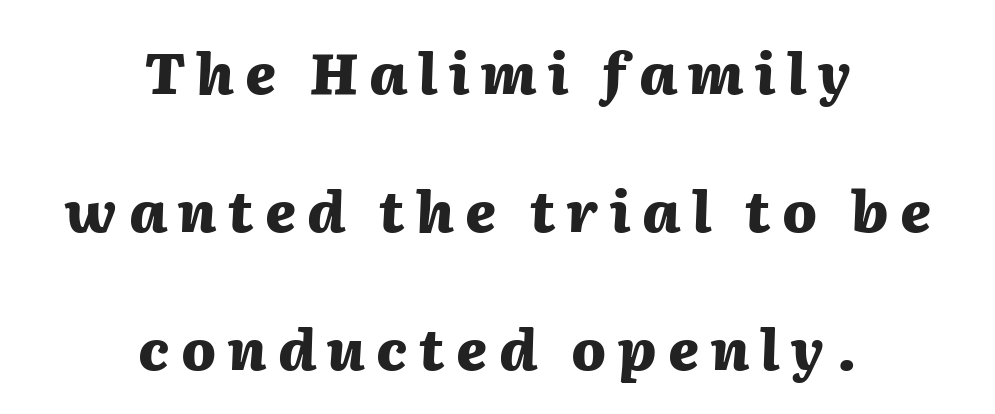
Q: Is the text bold? A: Yes.
Q: Is the text italic (slanted)? A: Yes, it leans right by about 2 degrees.
Q: Is the text underlined? A: No.
Q: How is the paragraph aligned? A: Centered.
Q: Is the spacing between letters normal or unusually wide? A: Unusually wide.
Q: Is the spacing between lines tight, normal or loose? A: Loose.
Q: Width (condensed, normal, or wide)? A: Normal.
Q: Stroke contrast? A: Medium.
Q: x-height? A: Medium.
Q: Monospaced? A: No.
